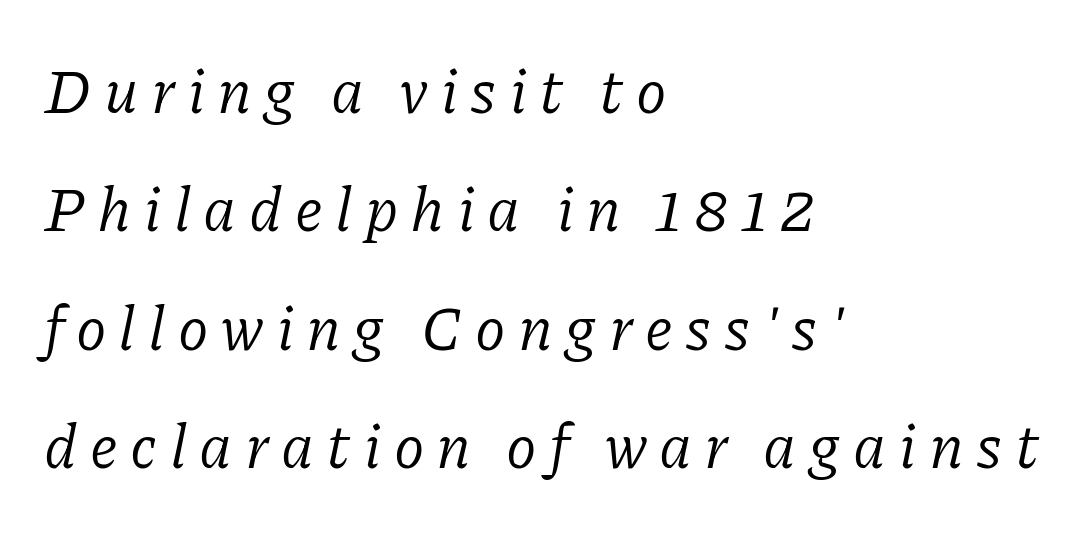
The space between consecutive lines is lavish. The rendering shows small feet on the letterforms — a serif design. Anything drawn beneath the words? Only blank space. Each line starts at the same left margin while the right side varies. The characters are drawn with everyday or finer stroke widths. Characters are canted at an angle relative to the baseline's perpendicular.
